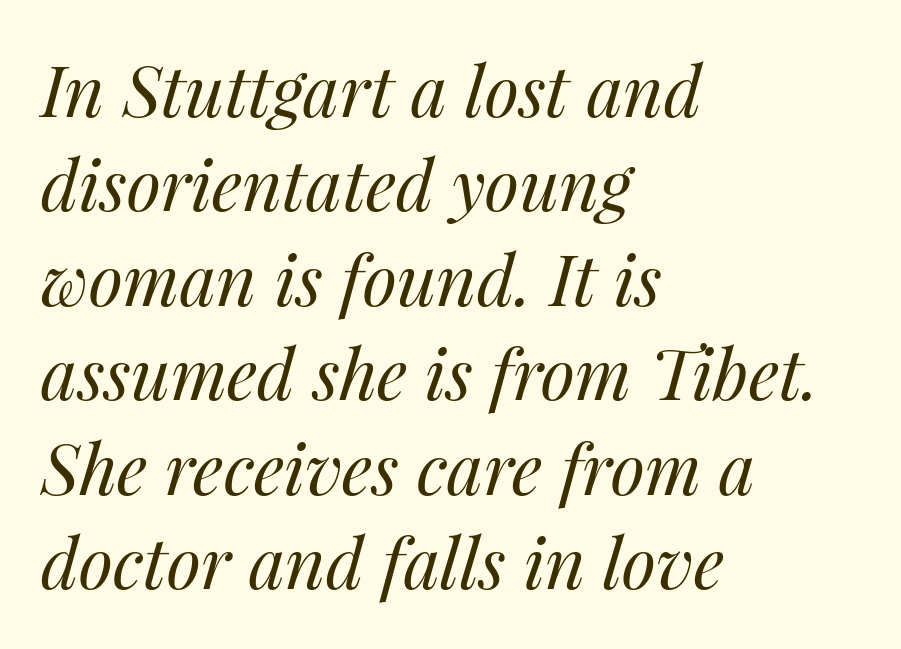
Q: Is the text bold? A: No.
Q: Is the text italic (slanted)? A: Yes, it leans right by about 14 degrees.
Q: Is the text underlined? A: No.
Q: How is the paragraph aligned? A: Left-aligned.
Q: Is the spacing between letters normal or unusually wide? A: Normal.
Q: Is the spacing between lines tight, normal or loose? A: Normal.
Q: Width (condensed, normal, or wide)? A: Normal.
Q: Stroke contrast? A: Medium.
Q: x-height? A: Medium.
Q: Monospaced? A: No.
